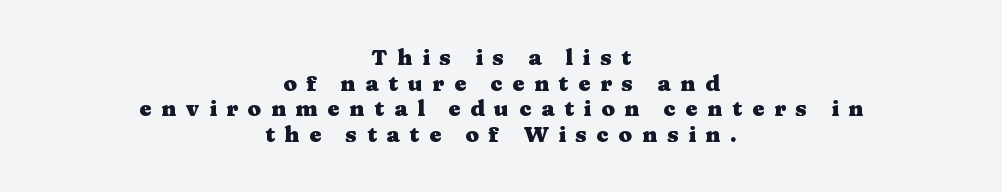
Between one letter and the next there's a generous, obvious gap. Neither beginnings nor endings align; midpoints do. Students, this is bold: see how much ink each stroke carries. Designer's note — italics off, roman on.
